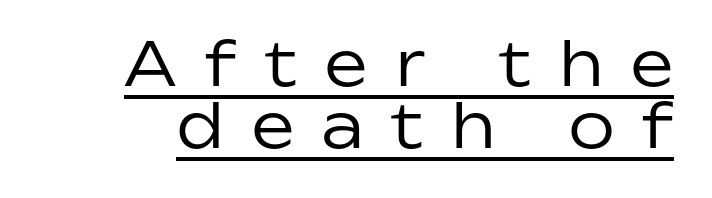
The letters advance in unequal steps, a hallmark of proportional type. You could only call the tracking loose — the letters float apart. The letters carry no serifs — their stems end cleanly without finishing strokes. Every character sits straight up, as roman type does.
